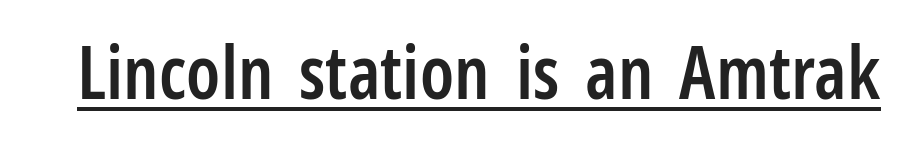
The image shows 73 px semibold, condensed sans-serif type, upright; set normal letter spacing, underlined; low stroke contrast and a medium x-height.
